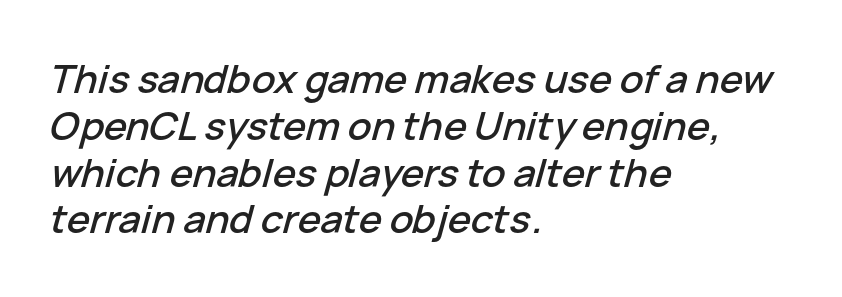
Q: Is the text italic (slanted)? A: Yes, it leans right by about 15 degrees.
Q: Is the text underlined? A: No.
Q: How is the paragraph aligned? A: Left-aligned.
Q: Is the spacing between letters normal or unusually wide? A: Normal.
Q: Width (condensed, normal, or wide)? A: Normal.
Q: Stroke contrast? A: Low.
Q: x-height? A: Medium.
Q: Monospaced? A: No.
